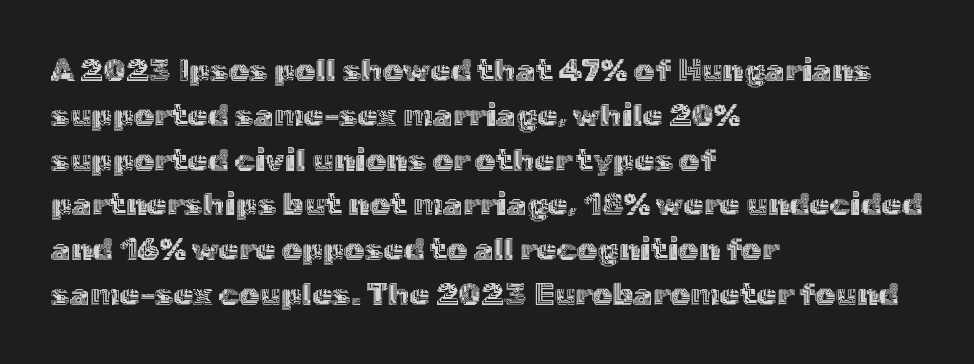
Quick note: interline space is typical. In terms of letterspacing, this is plain default setting. Descender tails drop into unmarked territory. The letters stand upright; this is a roman face. These lines are set flush left with a ragged right edge.
